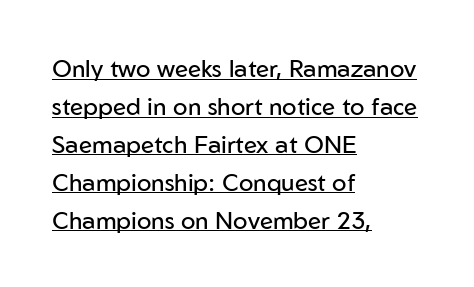
{"italic": "no", "bold": "no", "underline": "yes", "align": "left", "line_spacing": "normal", "line_spacing_ratio": 1.58, "letter_spacing": "normal", "letter_spacing_em": 0.0, "glyph_px": 24}
